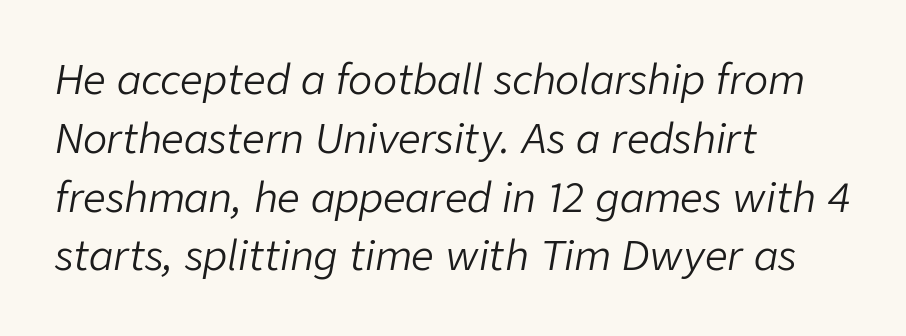
{"italic": "yes", "lean": "right", "slant_degrees": 9, "bold": "no", "weight": "light", "width": "normal", "stroke_contrast": "low", "x_height": "medium", "monospaced": "no", "underline": "no", "align": "left", "line_spacing": "normal", "line_spacing_ratio": 1.47, "letter_spacing": "normal", "letter_spacing_em": 0.0, "glyph_px": 40}
